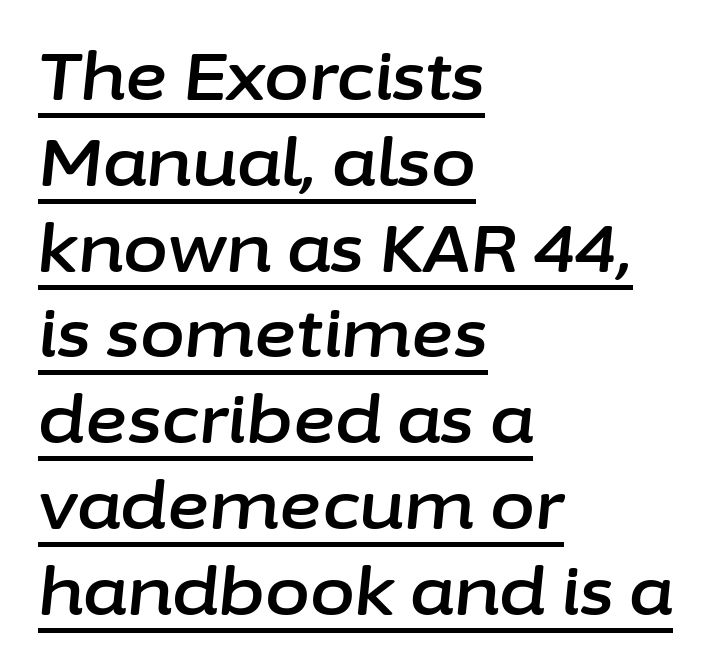
The image shows 65 px text type, italic (leaning right); set left-aligned, normal line spacing (1.32x), normal letter spacing, underlined; low stroke contrast and a medium x-height.
